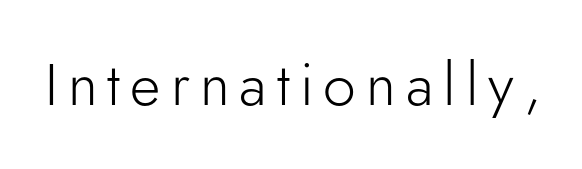
The image shows 59 px light sans-serif type, upright; set not underlined; low stroke contrast and a small x-height.
